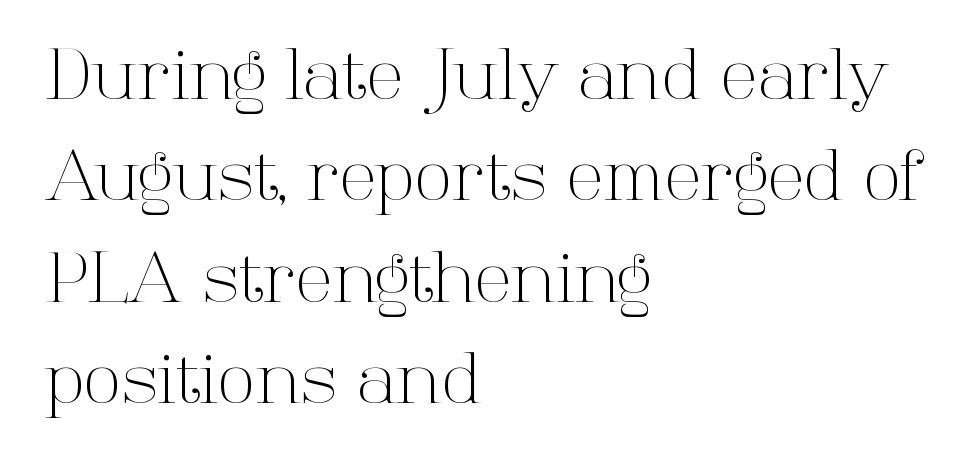
Q: Is the text bold? A: No.
Q: Is the text italic (slanted)? A: No, it is upright.
Q: Is the typeface a serif or a sans-serif typeface? A: Serif.
Q: Is the text underlined? A: No.
Q: How is the paragraph aligned? A: Left-aligned.
Q: Is the spacing between letters normal or unusually wide? A: Normal.
Q: Is the spacing between lines tight, normal or loose? A: Normal.
Q: Width (condensed, normal, or wide)? A: Normal.
Q: Stroke contrast? A: High.
Q: x-height? A: Medium.
Q: Monospaced? A: No.
